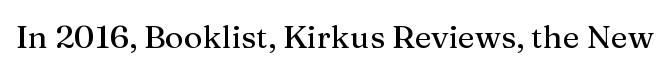
Q: Is the text italic (slanted)? A: No, it is upright.
Q: Is the typeface a serif or a sans-serif typeface? A: Serif.
Q: Is the text underlined? A: No.
Q: Is the spacing between letters normal or unusually wide? A: Normal.
Q: Width (condensed, normal, or wide)? A: Normal.
Q: Stroke contrast? A: Medium.
Q: x-height? A: Medium.
Q: Monospaced? A: No.
